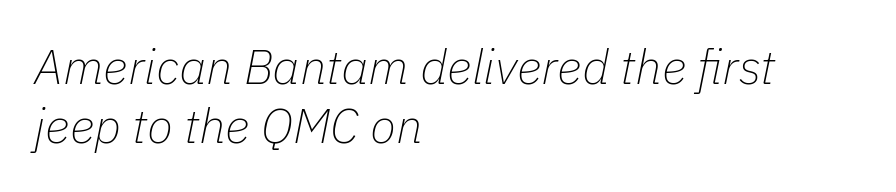
{"italic": "yes", "lean": "right", "slant_degrees": 11, "bold": "no", "weight": "thin", "width": "normal", "stroke_contrast": "low", "x_height": "medium", "monospaced": "no", "underline": "no", "align": "left", "line_spacing_ratio": 1.23, "letter_spacing": "normal", "letter_spacing_em": 0.0, "glyph_px": 48}
